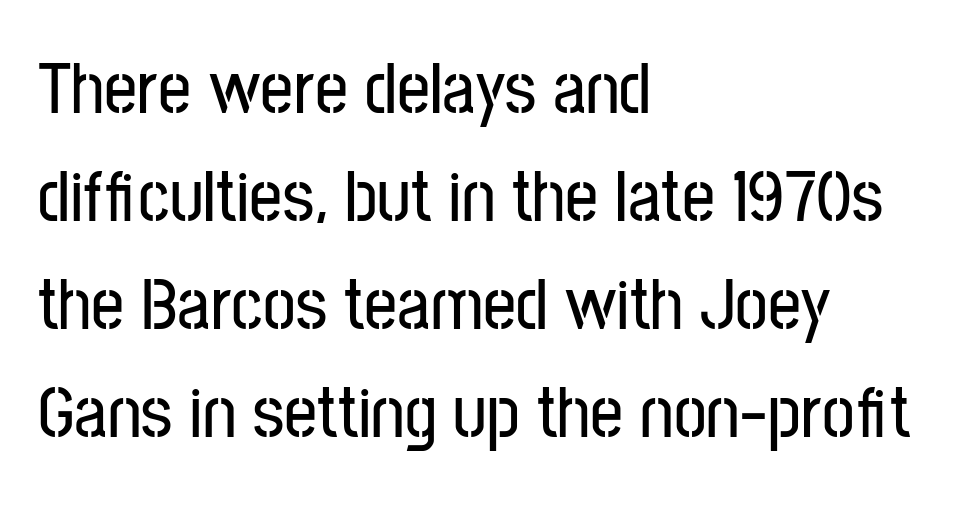
Q: Is the text italic (slanted)? A: No, it is upright.
Q: Is the typeface a serif or a sans-serif typeface? A: Sans-serif.
Q: Is the text underlined? A: No.
Q: How is the paragraph aligned? A: Left-aligned.
Q: Is the spacing between letters normal or unusually wide? A: Normal.
Q: Is the spacing between lines tight, normal or loose? A: Normal.
Q: Width (condensed, normal, or wide)? A: Condensed.
Q: Stroke contrast? A: Low.
Q: x-height? A: Medium.
Q: Monospaced? A: No.
